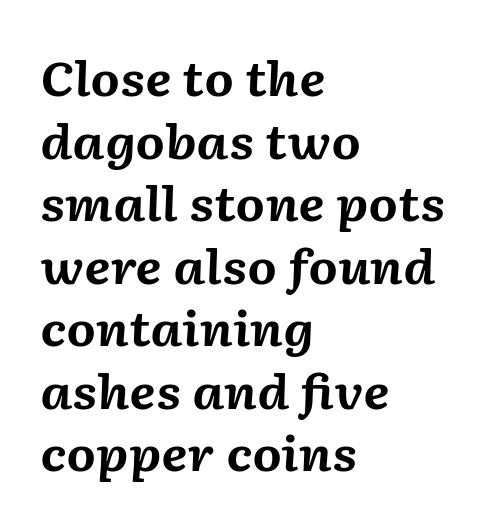
Q: Is the text bold? A: Yes.
Q: Is the text italic (slanted)? A: Yes, it leans right by about 2 degrees.
Q: Is the text underlined? A: No.
Q: How is the paragraph aligned? A: Left-aligned.
Q: Is the spacing between letters normal or unusually wide? A: Normal.
Q: Is the spacing between lines tight, normal or loose? A: Normal.
Q: Width (condensed, normal, or wide)? A: Normal.
Q: Stroke contrast? A: Medium.
Q: x-height? A: Medium.
Q: Monospaced? A: No.
